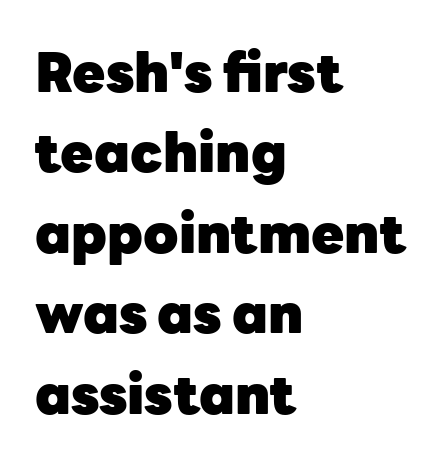
{"serif": "no", "italic": "no", "bold": "yes", "weight": "heavy", "width": "normal", "stroke_contrast": "low", "x_height": "medium", "monospaced": "no", "underline": "no", "align": "left", "line_spacing": "normal", "line_spacing_ratio": 1.49, "letter_spacing": "normal", "letter_spacing_em": 0.0, "glyph_px": 54}
